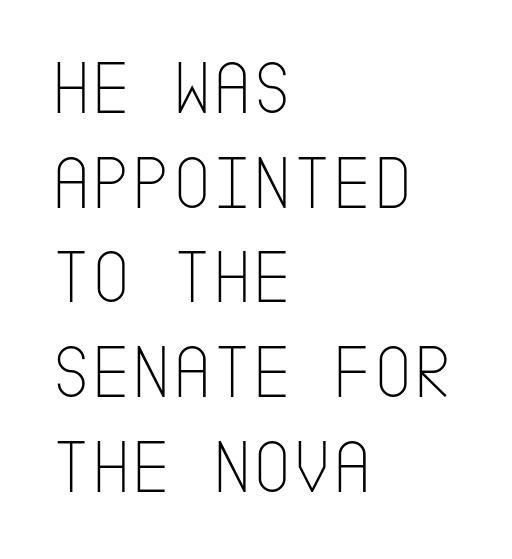
The letterforms sit shoulder to shoulder at normal distance. The space beneath each line is pristine and unruled. The typesetting does not lean heavy: it is not bold. This sample uses a sans-serif face.
